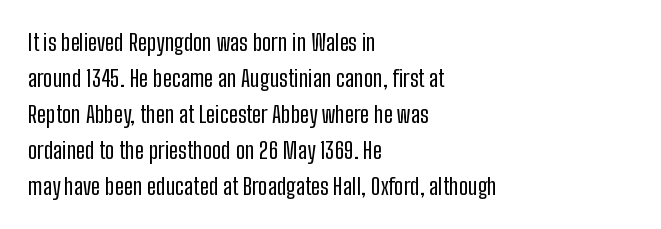
Q: Is the text bold? A: No.
Q: Is the text italic (slanted)? A: No, it is upright.
Q: Is the text underlined? A: No.
Q: How is the paragraph aligned? A: Left-aligned.
Q: Is the spacing between letters normal or unusually wide? A: Normal.
Q: Is the spacing between lines tight, normal or loose? A: Normal.
